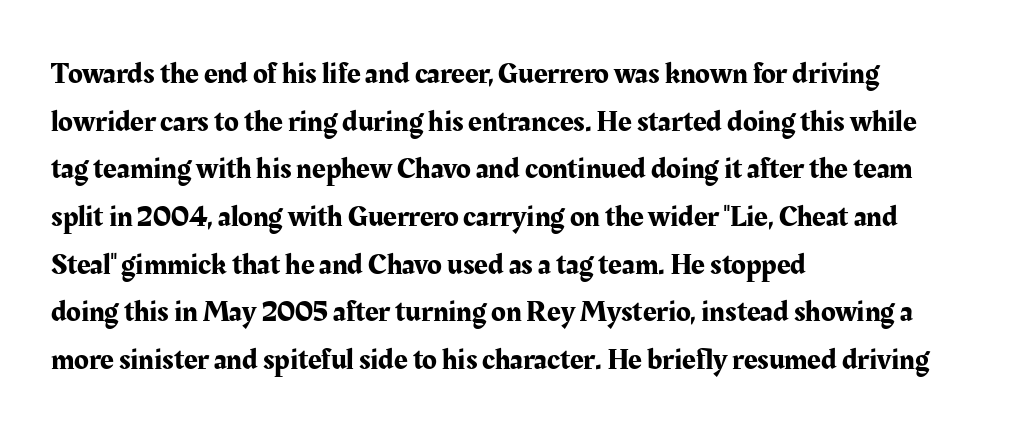
Upright lettering throughout. Think of a printed novel: that variable character pitch is what you see here. The paragraph has a hard left edge and a soft right edge. The string is rendered with underlining switched off. Interline gaps are of average width in this sample. This sample uses a serif face.
